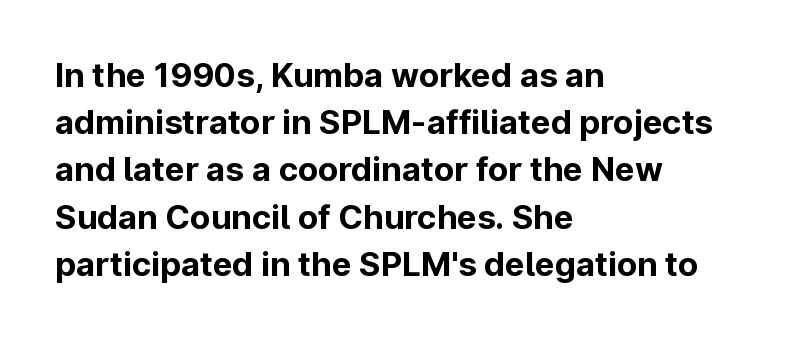
The ragged edge is on the right, which tells us the setting is flush left. Check under the words: just untouched page. Typesetter's note: full bold, strokes at maximum text heaviness. The tracking reads as untouched default to a designer's eye. Rows of type keep a routine distance in the vertical direction. Serifs: no, the terminals of the letterforms are clean.
